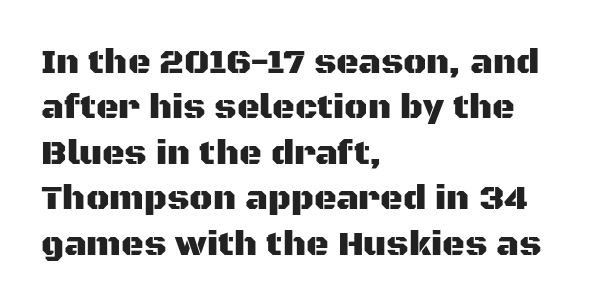
Q: Is the text italic (slanted)? A: No, it is upright.
Q: Is the typeface a serif or a sans-serif typeface? A: Sans-serif.
Q: Is the text underlined? A: No.
Q: How is the paragraph aligned? A: Left-aligned.
Q: Is the spacing between letters normal or unusually wide? A: Normal.
Q: Is the spacing between lines tight, normal or loose? A: Normal.
Q: Width (condensed, normal, or wide)? A: Normal.
Q: Stroke contrast? A: Medium.
Q: x-height? A: Large.
Q: Monospaced? A: No.
